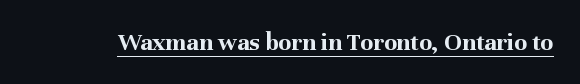
{"italic": "no", "bold": "yes", "underline": "yes", "letter_spacing": "normal", "letter_spacing_em": 0.0, "glyph_px": 26}
